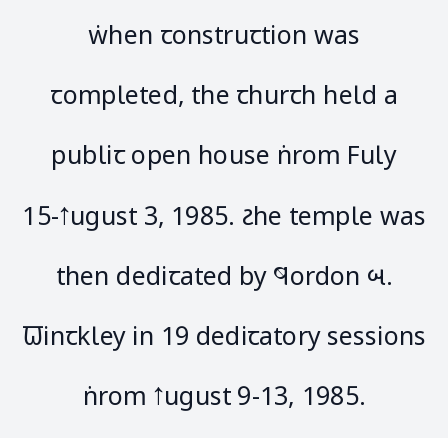
Q: Is the text bold? A: No.
Q: Is the text italic (slanted)? A: No, it is upright.
Q: Is the text underlined? A: No.
Q: How is the paragraph aligned? A: Centered.
Q: Is the spacing between letters normal or unusually wide? A: Normal.
Q: Is the spacing between lines tight, normal or loose? A: Loose.
